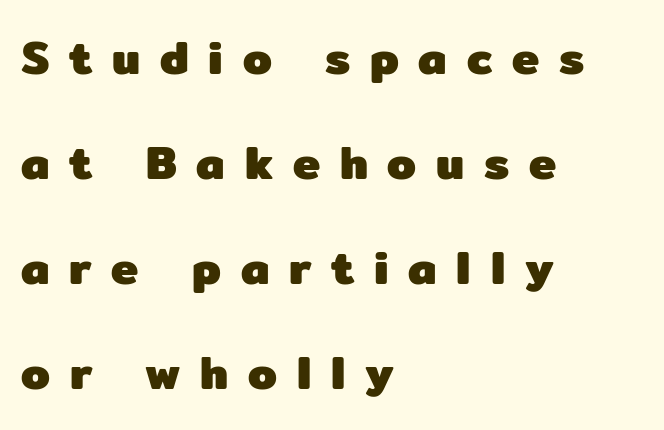
The typography opts for an upright posture over an oblique one. The passage shown is typeset with a sans-serif family. The gaps between neighbouring characters are conspicuously large. I'd describe the lettering as bold — thick and assertive.
